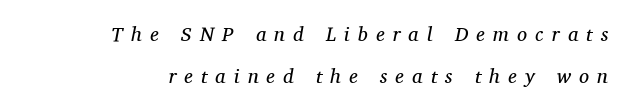
The image shows 20 px text type, italic (leaning right); set right-aligned, loose line spacing (2.08x), unusually wide letter spacing (+0.41 em), not underlined.
